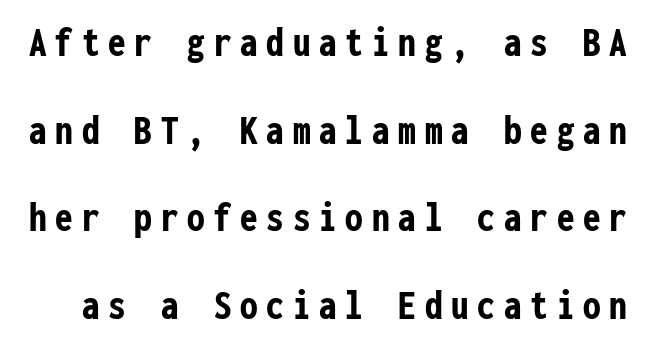
Q: Is the text bold? A: Yes.
Q: Is the text italic (slanted)? A: No, it is upright.
Q: Is the typeface a serif or a sans-serif typeface? A: Sans-serif.
Q: Is the text underlined? A: No.
Q: Is the spacing between letters normal or unusually wide? A: Unusually wide.
Q: Is the spacing between lines tight, normal or loose? A: Loose.
Q: Width (condensed, normal, or wide)? A: Condensed.
Q: Stroke contrast? A: Low.
Q: x-height? A: Medium.
Q: Monospaced? A: Yes.
